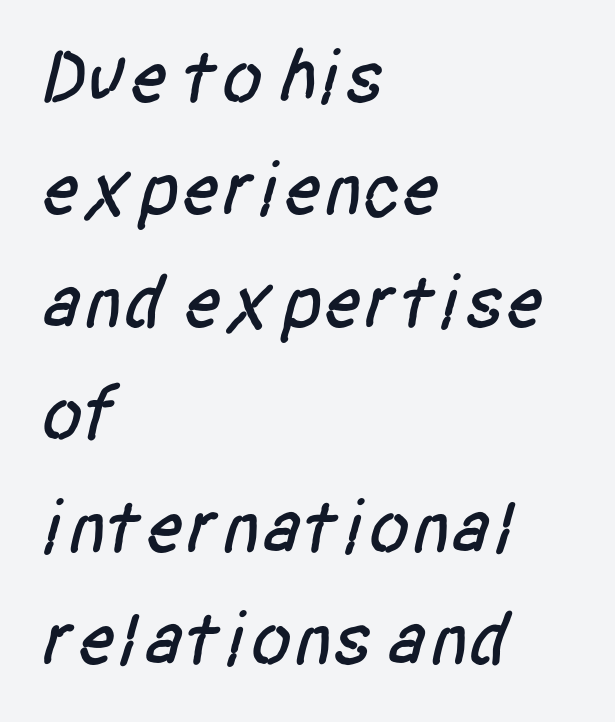
Q: Is the typeface a serif or a sans-serif typeface? A: Sans-serif.
Q: Is the text underlined? A: No.
Q: How is the paragraph aligned? A: Left-aligned.
Q: Is the spacing between letters normal or unusually wide? A: Normal.
Q: Is the spacing between lines tight, normal or loose? A: Normal.
Q: Width (condensed, normal, or wide)? A: Condensed.
Q: Stroke contrast? A: Low.
Q: x-height? A: Large.
Q: Monospaced? A: No.
